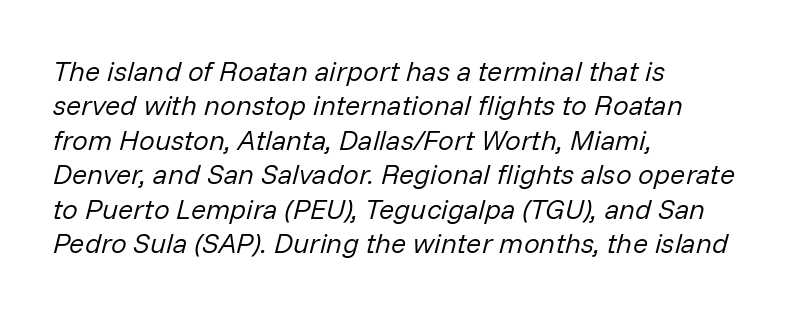
A clean baseline with only descenders dipping below it. Counters stay open thanks to moderate or lighter strokes. There is no visible air inserted between adjacent glyphs. Is the type slanted? Yes — the strokes lean at a clear angle. The passage shown is typed in a proportional face where columns would drift.
